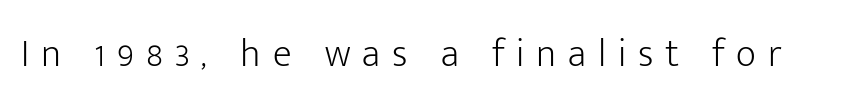
{"serif": "no", "italic": "no", "bold": "no", "weight": "light", "width": "normal", "stroke_contrast": "low", "x_height": "medium", "monospaced": "no", "underline": "no", "letter_spacing": "wide", "letter_spacing_em": 0.3, "glyph_px": 39}
